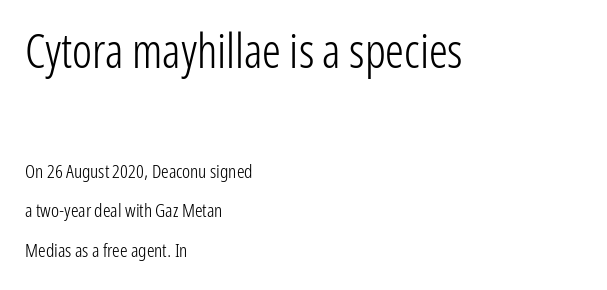
Q: Is the text bold? A: No.
Q: Is the text italic (slanted)? A: No, it is upright.
Q: Is the typeface a serif or a sans-serif typeface? A: Sans-serif.
Q: Is the text underlined? A: No.
Q: How is the paragraph aligned? A: Left-aligned.
Q: Is the spacing between letters normal or unusually wide? A: Normal.
Q: Is the spacing between lines tight, normal or loose? A: Loose.
Q: Which block of text is set in a larger size, the first (top) or the second (bottom)? A: The first (top) one.
Q: Width (condensed, normal, or wide)? A: Condensed.
Q: Stroke contrast? A: Low.
Q: x-height? A: Medium.
Q: Monospaced? A: No.
